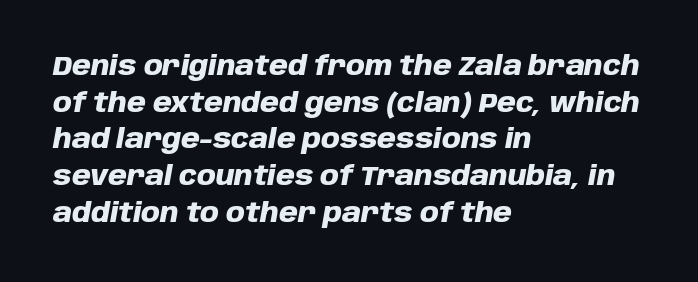
Yep, that's italic — everything's leaning. Heft: maximum for text — a bold. The typesetter chose a ragged-right arrangement here. The space between consecutive lines is moderate. Tracking here is standard; glyphs follow each other at the usual distance.
